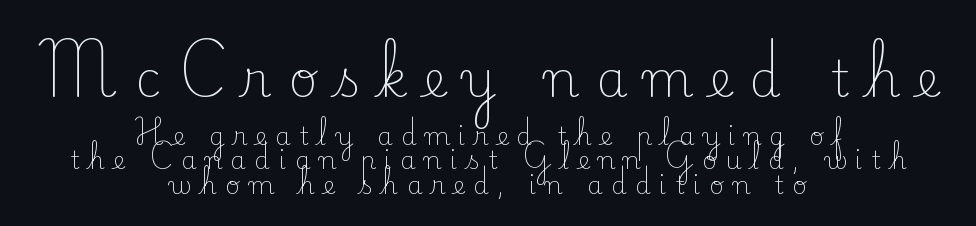
{"serif": "yes", "italic": "no", "bold": "no", "weight": "light", "width": "normal", "stroke_contrast": "low", "x_height": "small", "monospaced": "no", "underline": "no", "align": "center", "line_spacing": "tight", "line_spacing_ratio": 0.98, "letter_spacing": "wide", "letter_spacing_em": 0.34, "larger_block": "first", "size_ratio": 2.0, "glyph_px": 50}
